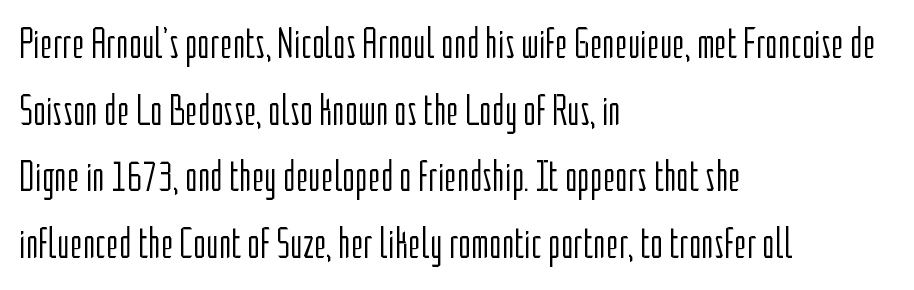
{"serif": "no", "italic": "no", "bold": "no", "weight": "light", "width": "condensed", "stroke_contrast": "low", "x_height": "medium", "monospaced": "no", "underline": "no", "align": "left", "line_spacing": "normal", "line_spacing_ratio": 1.55, "letter_spacing": "normal", "letter_spacing_em": 0.0, "glyph_px": 43}
